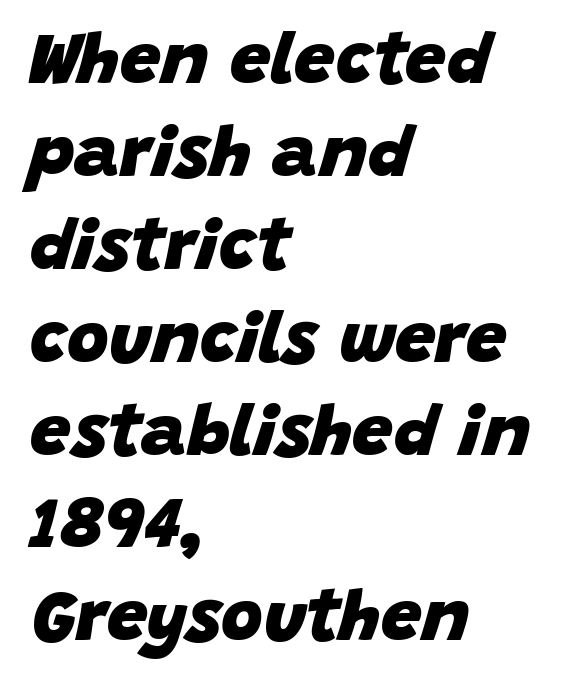
The image shows 72 px heavy type, italic (leaning right); set left-aligned, normal line spacing (1.29x), normal letter spacing, not underlined; low stroke contrast and a large x-height.
